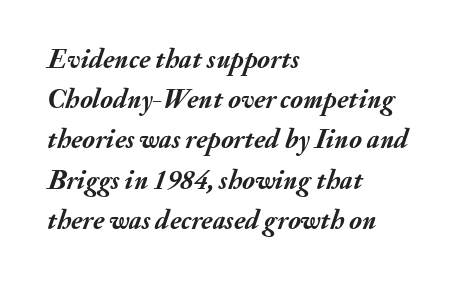
How are the letters spaced? Ordinarily, with no added tracking. In terms of leading, this rendering sits right in the middle. Compared with an ordinary text face, these strokes are far heavier — a full bold. The axis of the letterforms is tilted away from vertical. A classic flush-left, rag-right setting is used for this passage. Check under the words: just untouched page.
